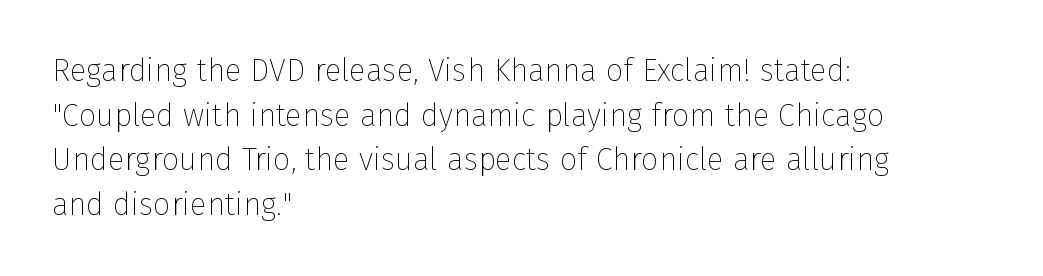
{"serif": "no", "italic": "no", "bold": "no", "weight": "thin", "width": "normal", "stroke_contrast": "low", "x_height": "medium", "monospaced": "no", "underline": "no", "align": "left", "line_spacing": "normal", "line_spacing_ratio": 1.44, "letter_spacing": "normal", "letter_spacing_em": 0.0, "glyph_px": 31}
